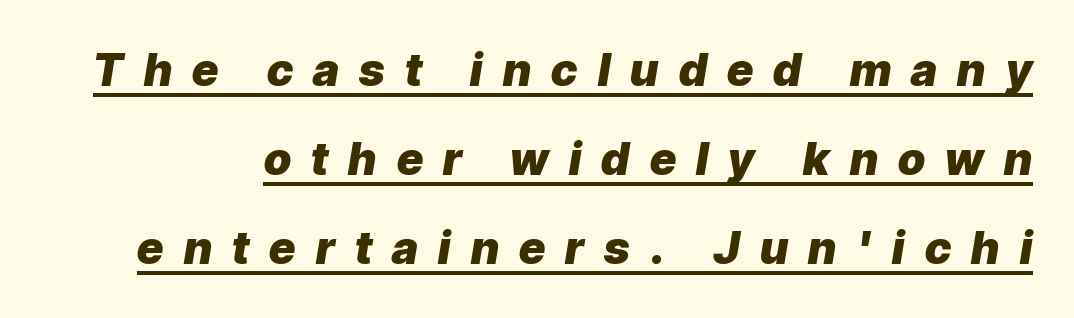
Q: Is the text bold? A: Yes.
Q: Is the text italic (slanted)? A: Yes, it leans right by about 9 degrees.
Q: Is the text underlined? A: Yes.
Q: Is the spacing between letters normal or unusually wide? A: Unusually wide.
Q: Is the spacing between lines tight, normal or loose? A: Loose.
Q: Width (condensed, normal, or wide)? A: Normal.
Q: Stroke contrast? A: Low.
Q: x-height? A: Medium.
Q: Monospaced? A: No.
